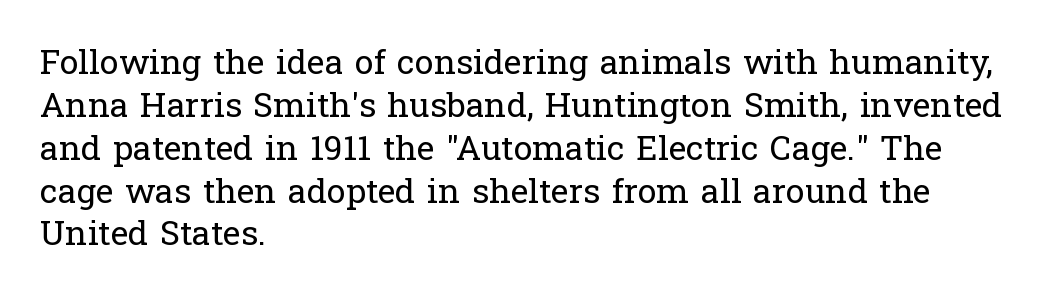
Successive baselines arrive at the customary interval. Alignment: flush left. Little horizontal feet cap the strokes, marking this as serif type. The cut favours lightness, reaching ordinary text weight at its darkest. The face used here is proportionally spaced, like ordinary book or web type. The passage shown has conventional tracking throughout.
